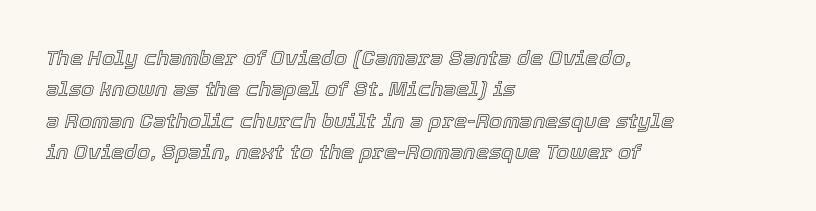
Q: Is the text italic (slanted)? A: Yes, it leans right by about 12 degrees.
Q: Is the text underlined? A: No.
Q: How is the paragraph aligned? A: Left-aligned.
Q: Is the spacing between letters normal or unusually wide? A: Normal.
Q: Is the spacing between lines tight, normal or loose? A: Normal.
